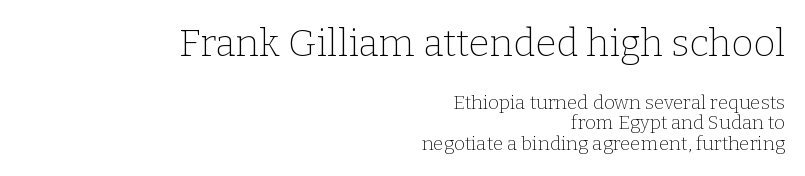
The image shows 38 px thin serif type, upright; set right-aligned, tight line spacing (1.07x), normal letter spacing, not underlined; the first (top) block is 2.0x larger; low stroke contrast and a medium x-height.
